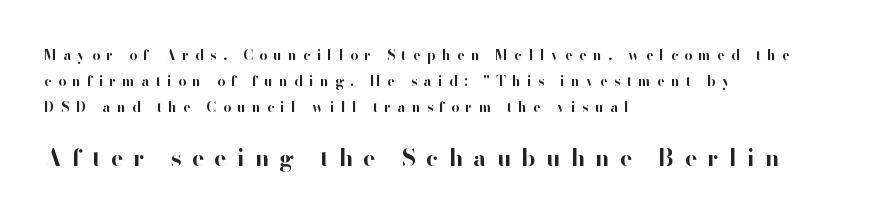
Q: Is the text bold? A: Yes.
Q: Is the text italic (slanted)? A: No, it is upright.
Q: Is the text underlined? A: No.
Q: How is the paragraph aligned? A: Left-aligned.
Q: Is the spacing between letters normal or unusually wide? A: Unusually wide.
Q: Which block of text is set in a larger size, the first (top) or the second (bottom)? A: The second (bottom) one.
